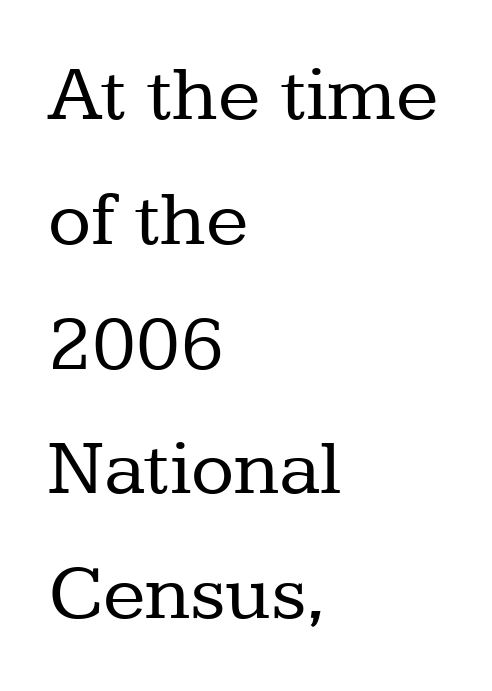
Serifs: yes, visible at the terminals of the letterforms. Here the designer chose a conventional face with non-uniform glyph widths. Interline gaps are of average width in this sample. This rendering features lettering with no underline. The type sits square on the baseline with zero lean.
